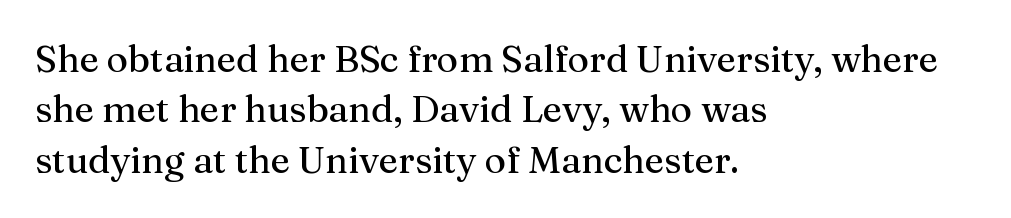
Q: Is the text italic (slanted)? A: No, it is upright.
Q: Is the typeface a serif or a sans-serif typeface? A: Serif.
Q: Is the text underlined? A: No.
Q: How is the paragraph aligned? A: Left-aligned.
Q: Is the spacing between letters normal or unusually wide? A: Normal.
Q: Is the spacing between lines tight, normal or loose? A: Normal.
Q: Width (condensed, normal, or wide)? A: Normal.
Q: Stroke contrast? A: Medium.
Q: x-height? A: Medium.
Q: Monospaced? A: No.
